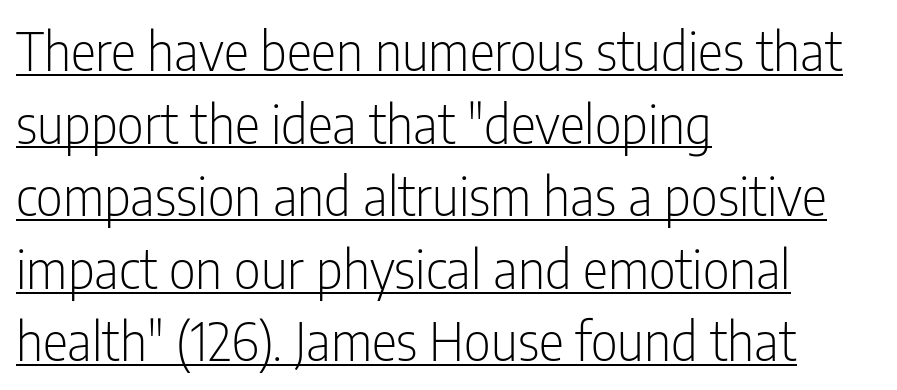
The image shows 53 px light, condensed sans-serif type, upright; set left-aligned, normal line spacing (1.37x), normal letter spacing, underlined; low stroke contrast and a medium x-height.
